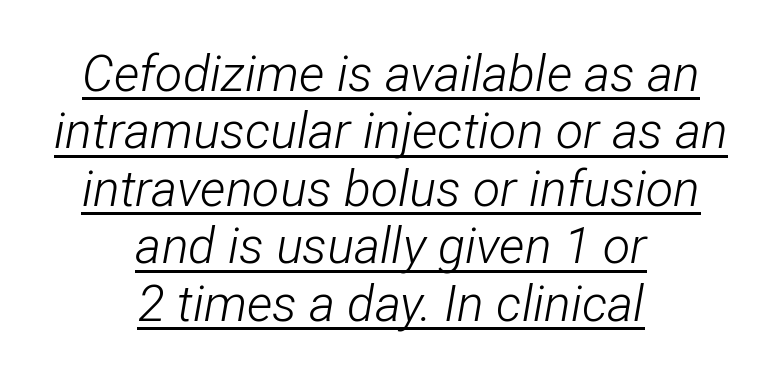
{"italic": "yes", "lean": "right", "slant_degrees": 12, "bold": "no", "weight": "light", "width": "condensed", "stroke_contrast": "low", "x_height": "medium", "monospaced": "no", "underline": "yes", "align": "center", "line_spacing": "tight", "line_spacing_ratio": 1.15, "letter_spacing": "normal", "letter_spacing_em": 0.0, "glyph_px": 50}
